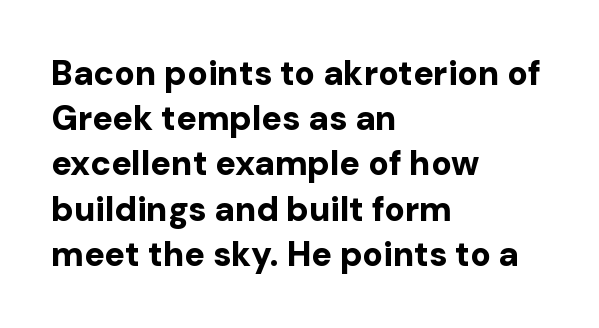
Q: Is the text bold? A: Yes.
Q: Is the text italic (slanted)? A: No, it is upright.
Q: Is the typeface a serif or a sans-serif typeface? A: Sans-serif.
Q: Is the text underlined? A: No.
Q: How is the paragraph aligned? A: Left-aligned.
Q: Is the spacing between letters normal or unusually wide? A: Normal.
Q: Is the spacing between lines tight, normal or loose? A: Normal.
Q: Width (condensed, normal, or wide)? A: Normal.
Q: Stroke contrast? A: Low.
Q: x-height? A: Medium.
Q: Monospaced? A: No.
